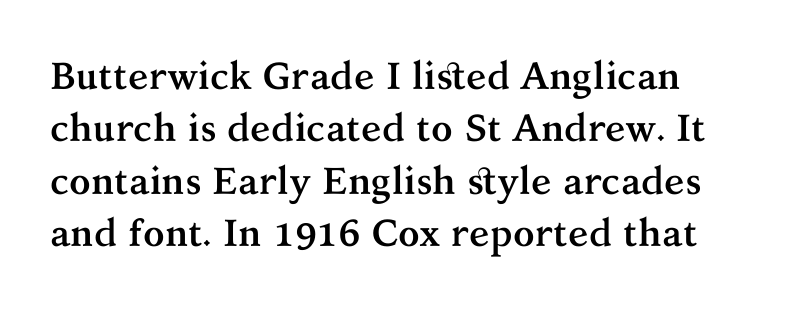
Notice how descenders clear the ascenders below comfortably — that's standard leading. The baseline area is clear. The rendering shows small feet on the letterforms — a serif design. The lettering holds an erect, upright posture throughout.
